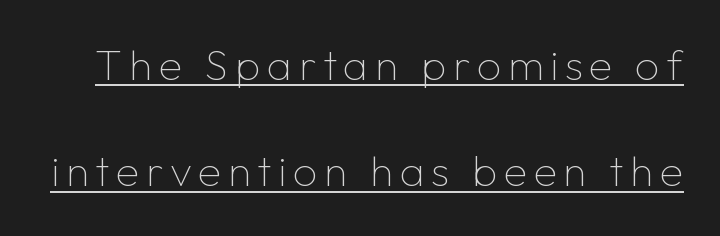
{"serif": "no", "italic": "no", "bold": "no", "weight": "thin", "width": "normal", "stroke_contrast": "low", "x_height": "medium", "monospaced": "no", "underline": "yes", "line_spacing": "loose", "line_spacing_ratio": 2.47, "glyph_px": 43}
